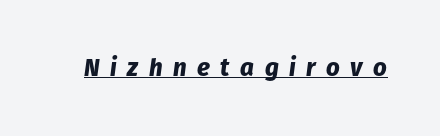
Thick stems and heavy bowls — unmistakably bold. The type is letterspaced generously, with wide tracking. Students, observe the line beneath the letters — that is underlining. Is the type slanted? Yes — the strokes lean at a clear angle.
